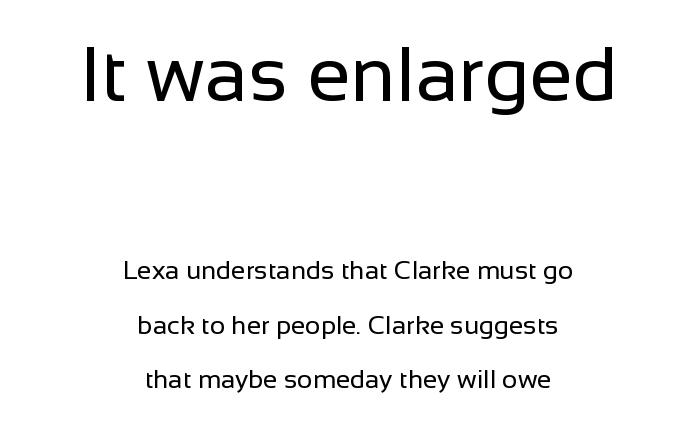
Q: Is the text bold? A: No.
Q: Is the text italic (slanted)? A: No, it is upright.
Q: Is the typeface a serif or a sans-serif typeface? A: Sans-serif.
Q: Is the text underlined? A: No.
Q: How is the paragraph aligned? A: Centered.
Q: Is the spacing between letters normal or unusually wide? A: Normal.
Q: Is the spacing between lines tight, normal or loose? A: Loose.
Q: Which block of text is set in a larger size, the first (top) or the second (bottom)? A: The first (top) one.
Q: Width (condensed, normal, or wide)? A: Normal.
Q: Stroke contrast? A: Low.
Q: x-height? A: Medium.
Q: Monospaced? A: No.
